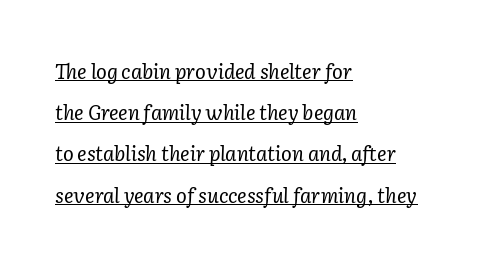
Q: Is the text bold? A: No.
Q: Is the text italic (slanted)? A: Yes, it leans right by about 2 degrees.
Q: Is the text underlined? A: Yes.
Q: How is the paragraph aligned? A: Left-aligned.
Q: Is the spacing between letters normal or unusually wide? A: Normal.
Q: Is the spacing between lines tight, normal or loose? A: Loose.
